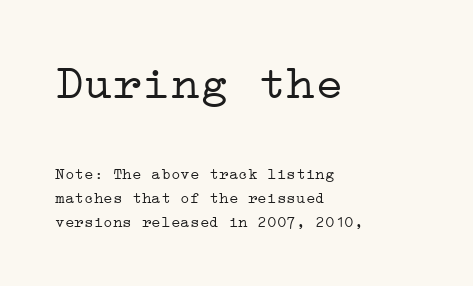
Q: Is the text bold? A: No.
Q: Is the text italic (slanted)? A: No, it is upright.
Q: Is the typeface a serif or a sans-serif typeface? A: Serif.
Q: Is the text underlined? A: No.
Q: How is the paragraph aligned? A: Left-aligned.
Q: Is the spacing between letters normal or unusually wide? A: Normal.
Q: Is the spacing between lines tight, normal or loose? A: Normal.
Q: Which block of text is set in a larger size, the first (top) or the second (bottom)? A: The first (top) one.
Q: Width (condensed, normal, or wide)? A: Wide.
Q: Stroke contrast? A: Low.
Q: x-height? A: Medium.
